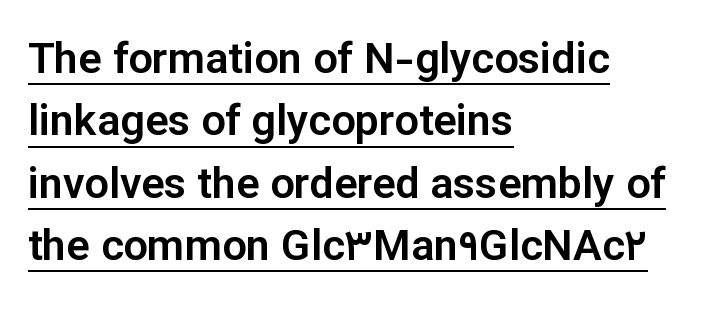
Classification — sans serif. The face used here is rendered with its standard letterfit. The typesetter chose a ragged-right arrangement here. The font's upright variant was chosen for this text. The space between consecutive lines is moderate.
